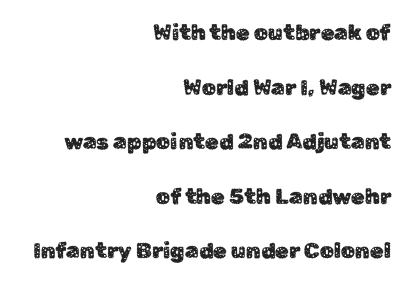
Q: Is the text italic (slanted)? A: No, it is upright.
Q: Is the text underlined? A: No.
Q: How is the paragraph aligned? A: Right-aligned.
Q: Is the spacing between letters normal or unusually wide? A: Normal.
Q: Is the spacing between lines tight, normal or loose? A: Loose.
